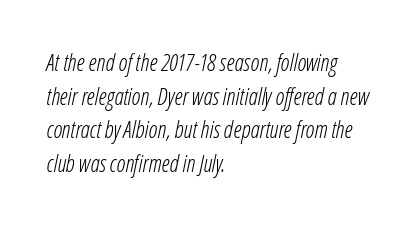
Q: Is the text bold? A: No.
Q: Is the text italic (slanted)? A: Yes, it leans right by about 12 degrees.
Q: Is the text underlined? A: No.
Q: How is the paragraph aligned? A: Left-aligned.
Q: Is the spacing between letters normal or unusually wide? A: Normal.
Q: Is the spacing between lines tight, normal or loose? A: Normal.
